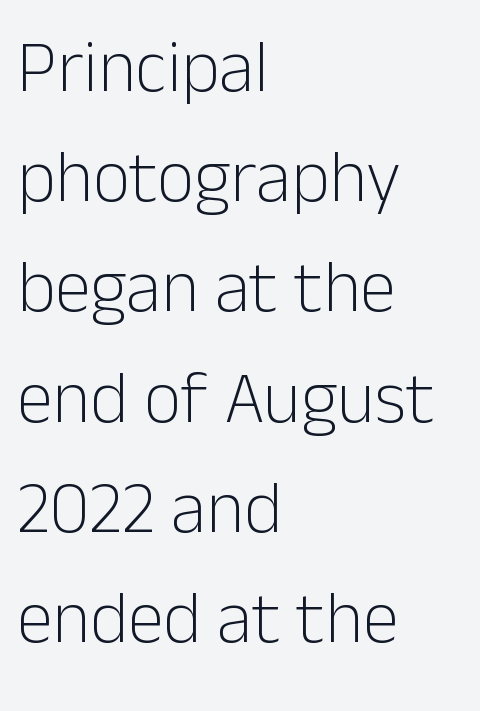
The image shows 73 px light sans-serif type, upright; set left-aligned, normal line spacing (1.51x), normal letter spacing, not underlined; low stroke contrast and a medium x-height.
